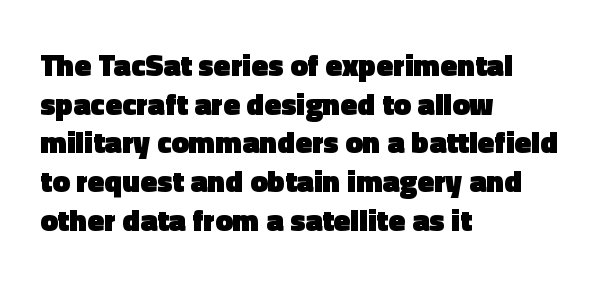
{"serif": "no", "italic": "no", "bold": "yes", "weight": "heavy", "width": "normal", "x_height": "medium", "monospaced": "no", "underline": "no", "align": "left", "line_spacing": "normal", "line_spacing_ratio": 1.25, "letter_spacing": "normal", "letter_spacing_em": 0.0, "glyph_px": 31}
